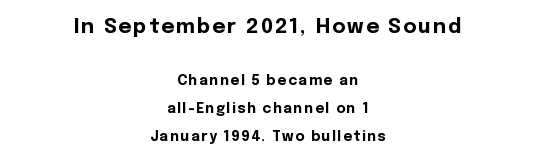
Q: Is the text bold? A: Yes.
Q: Is the text italic (slanted)? A: No, it is upright.
Q: Is the text underlined? A: No.
Q: How is the paragraph aligned? A: Centered.
Q: Is the spacing between lines tight, normal or loose? A: Loose.
Q: Which block of text is set in a larger size, the first (top) or the second (bottom)? A: The first (top) one.
